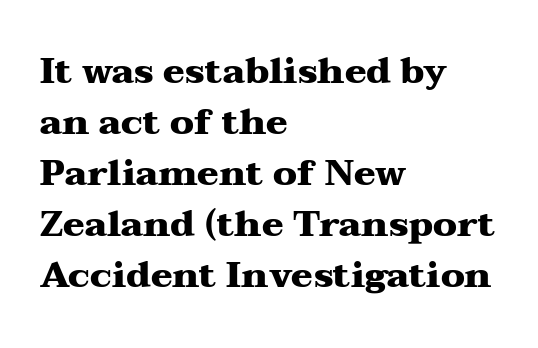
The rendering uses natural spacing where letterforms have individual widths. Short note: letters normally spaced. This sample uses a serif face. Alignment: flush left.
